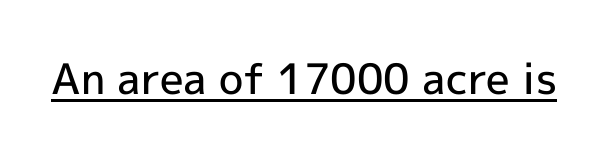
Q: Is the text bold? A: Semi-bold.
Q: Is the text italic (slanted)? A: No, it is upright.
Q: Is the typeface a serif or a sans-serif typeface? A: Sans-serif.
Q: Is the text underlined? A: Yes.
Q: Is the spacing between letters normal or unusually wide? A: Normal.
Q: Width (condensed, normal, or wide)? A: Normal.
Q: x-height? A: Medium.
Q: Monospaced? A: No.
